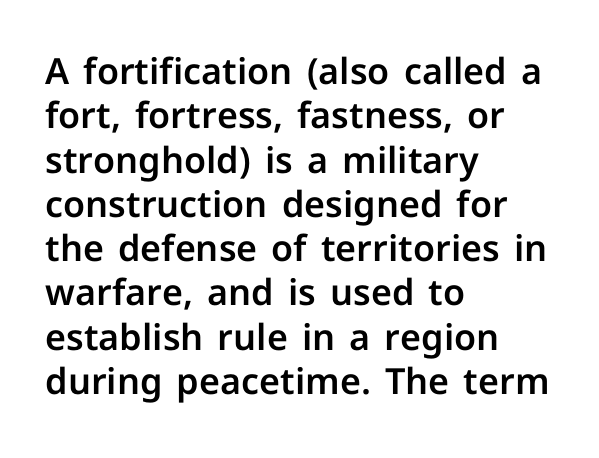
The rendering uses natural spacing where letterforms have individual widths. A typesetter would mark this as roman, not italic. Plain, unruled lines of type. These lines are set flush left with a ragged right edge. Classification — sans serif.
